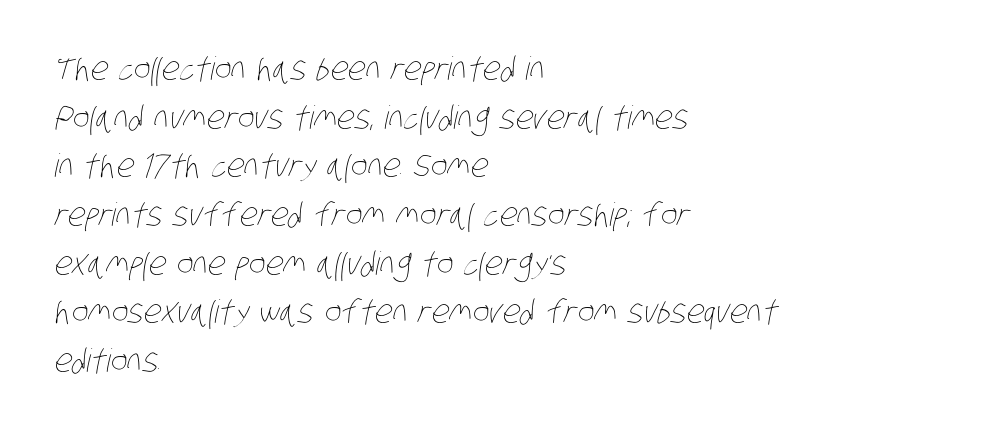
{"bold": "no", "weight": "thin", "width": "condensed", "stroke_contrast": "low", "x_height": "large", "monospaced": "no", "underline": "no", "align": "left", "line_spacing": "normal", "line_spacing_ratio": 1.52, "letter_spacing": "normal", "letter_spacing_em": 0.0, "glyph_px": 32}
